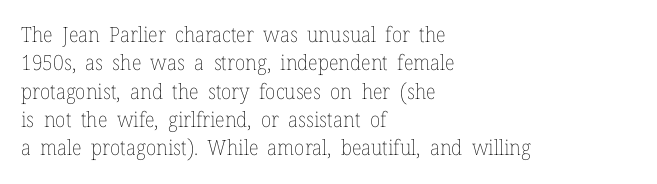
Q: Is the text bold? A: No.
Q: Is the text italic (slanted)? A: No, it is upright.
Q: Is the text underlined? A: No.
Q: How is the paragraph aligned? A: Left-aligned.
Q: Is the spacing between letters normal or unusually wide? A: Normal.
Q: Is the spacing between lines tight, normal or loose? A: Normal.
